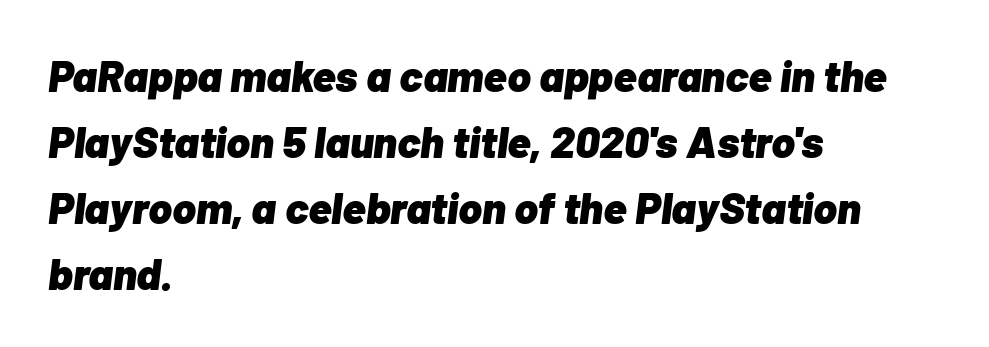
Weight check: bold — yes, fully. The zone under the glyphs is completely vacant. Think of a printed novel: that variable character pitch is what you see here. Baseline-to-baseline distance is the conventional proportion of letter height. Inter-character spacing is left at the font's built-in metrics.
